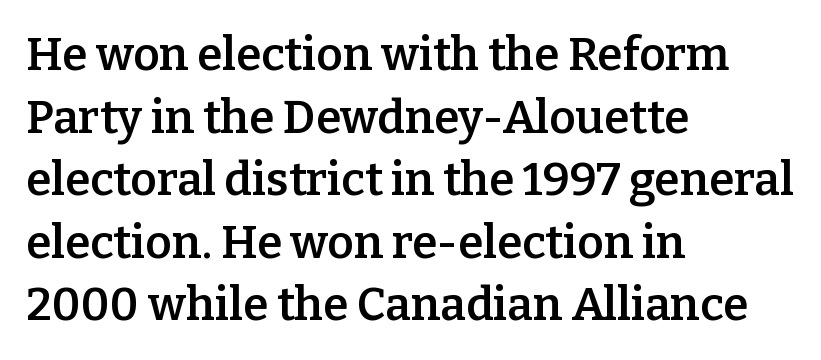
{"serif": "yes", "italic": "no", "bold": "semi", "weight": "semibold", "width": "normal", "stroke_contrast": "low", "x_height": "medium", "monospaced": "no", "underline": "no", "align": "left", "line_spacing": "normal", "line_spacing_ratio": 1.36, "letter_spacing": "normal", "letter_spacing_em": 0.0, "glyph_px": 46}
